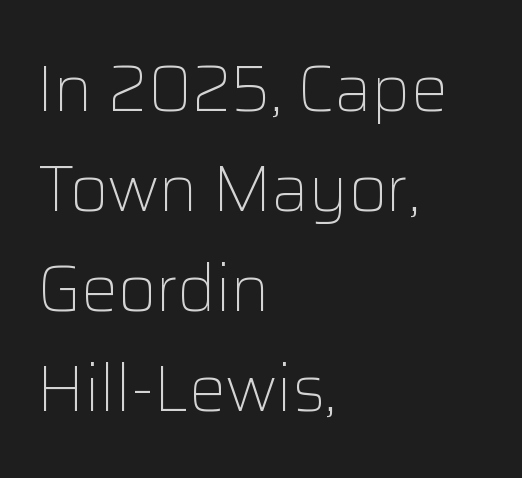
Only glyphs here, with clear space below each row. Compared with typical body copy, the letter spacing here is the same. When letters stand straight like this, we call the style roman or upright. One glance says typical: line gaps are just what's usual.
